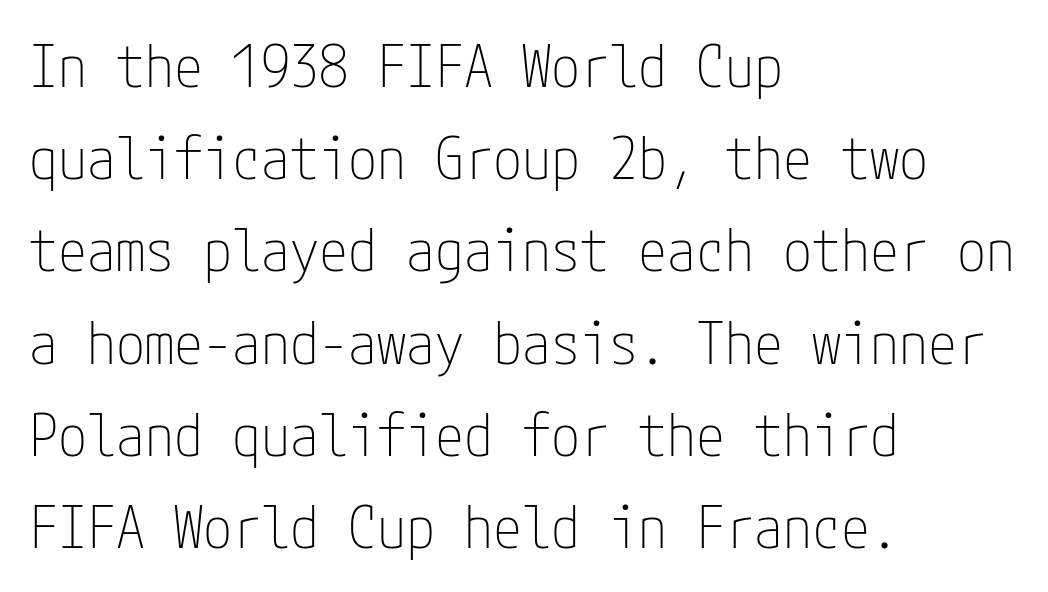
{"serif": "no", "italic": "no", "bold": "no", "weight": "thin", "width": "condensed", "stroke_contrast": "low", "x_height": "medium", "underline": "no", "align": "left", "line_spacing": "normal", "line_spacing_ratio": 1.59, "letter_spacing": "normal", "letter_spacing_em": 0.0, "glyph_px": 58}
